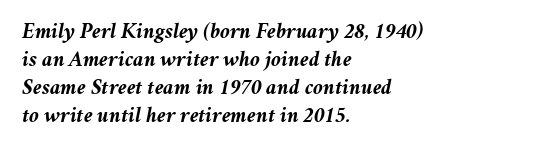
Posture: slanted. Tracking value appears to be zero — textbook default spacing. The passage is arranged the way most books set body copy — flush left. In terms of weight, the rendering is a true, heavy bold. The passage shown stacks its lines at a standard gap.
